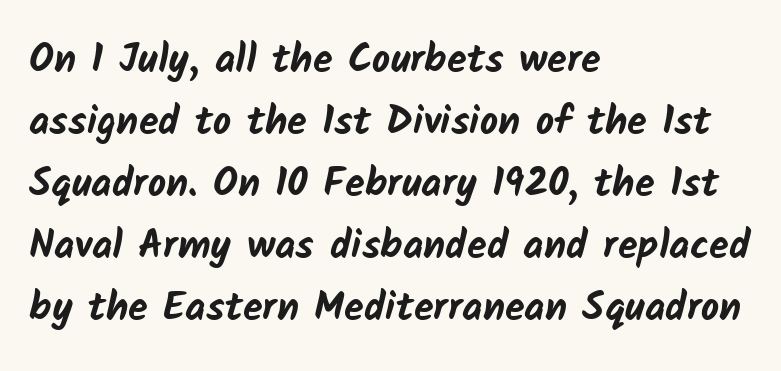
{"serif": "no", "bold": "yes", "weight": "bold", "width": "normal", "stroke_contrast": "low", "x_height": "medium", "monospaced": "no", "underline": "no", "align": "left", "line_spacing": "normal", "line_spacing_ratio": 1.55, "letter_spacing": "normal", "letter_spacing_em": 0.0, "glyph_px": 40}
